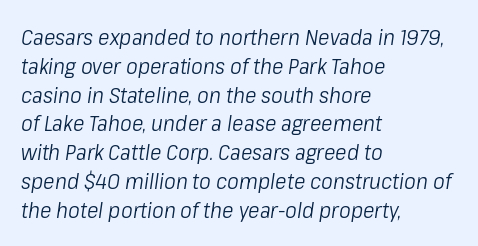
Q: Is the text bold? A: No.
Q: Is the text italic (slanted)? A: Yes, it leans right by about 8 degrees.
Q: Is the text underlined? A: No.
Q: How is the paragraph aligned? A: Left-aligned.
Q: Is the spacing between letters normal or unusually wide? A: Normal.
Q: Is the spacing between lines tight, normal or loose? A: Normal.
